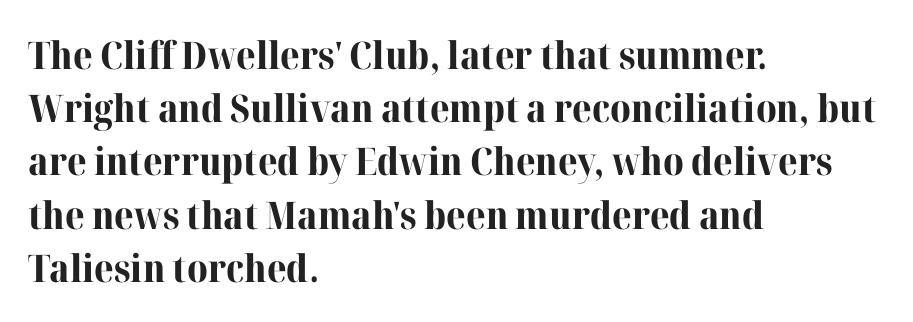
These lines are composed in type with serifs. Compared with an ordinary text face, these strokes are far heavier — a full bold. Anything drawn beneath the words? Only blank space. Evenly set lines give the paragraph a standard silhouette.
